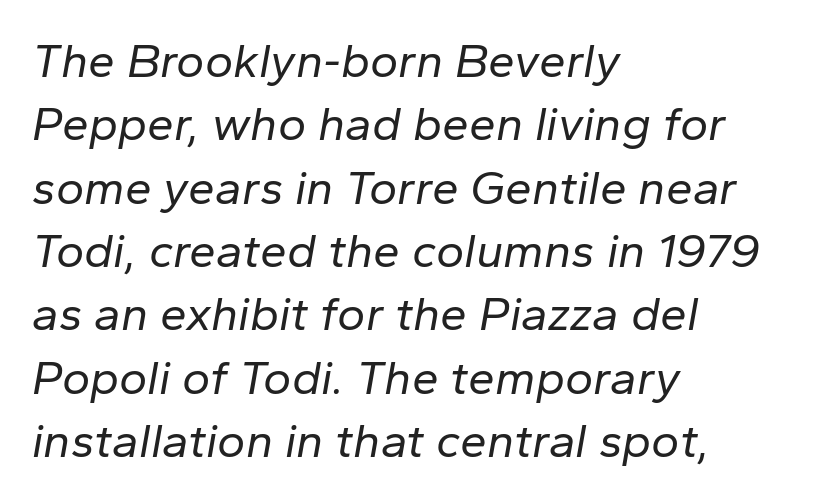
The image shows 48 px regular-weight type, italic (leaning right); set left-aligned, normal line spacing (1.32x), normal letter spacing, not underlined; low stroke contrast and a medium x-height.
